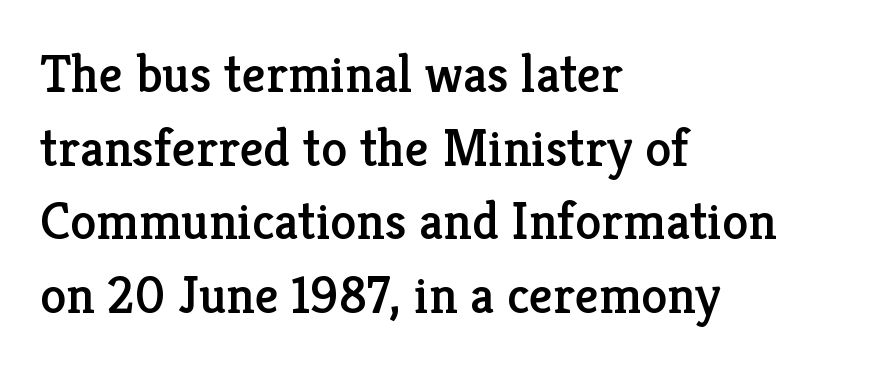
Normally led — the rows are evenly, conventionally spaced. The strip under each line holds only bare page. This sample uses plain, unmodified letter spacing. Every character sits straight up, as roman type does. The compositor pushed each line to the left boundary.
